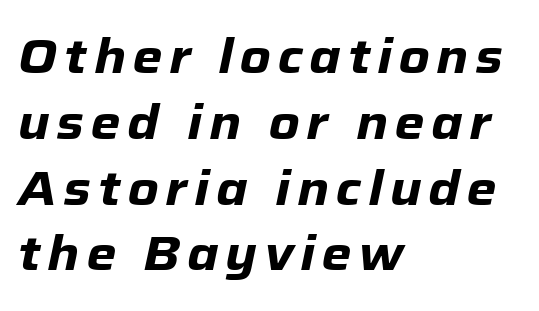
{"italic": "yes", "lean": "right", "slant_degrees": 12, "bold": "yes", "weight": "heavy", "width": "normal", "stroke_contrast": "low", "x_height": "medium", "monospaced": "no", "underline": "no", "align": "left", "line_spacing": "normal", "line_spacing_ratio": 1.37, "glyph_px": 48}
